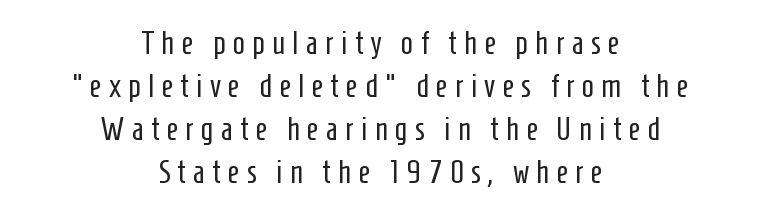
Check the space under the baseline: it is left empty. Does the type have serifs? No, each stem ends abruptly. Unbolded letterforms with no extra heft. This is roman type, the default non-slanted kind. Students, observe: this is what conventionally led text looks like.
